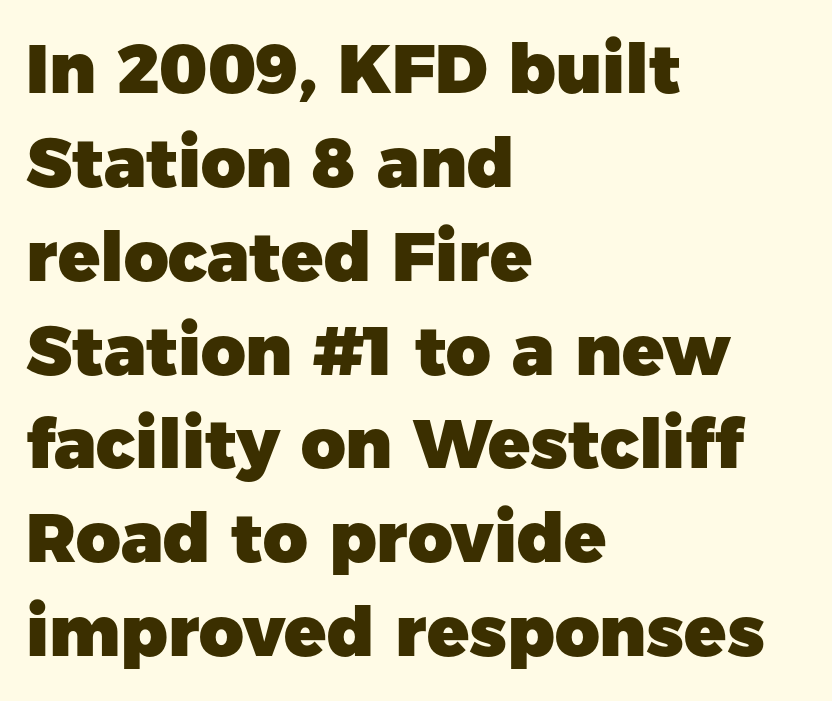
{"serif": "no", "italic": "no", "bold": "yes", "weight": "heavy", "width": "normal", "stroke_contrast": "low", "x_height": "medium", "monospaced": "no", "underline": "no", "align": "left", "line_spacing": "normal", "line_spacing_ratio": 1.36, "letter_spacing": "normal", "letter_spacing_em": 0.0, "glyph_px": 69}
